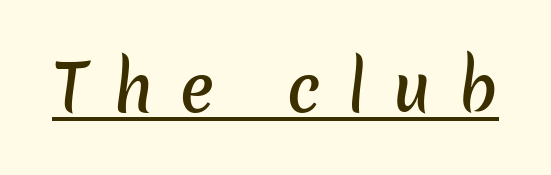
The image shows 65 px sans-serif type; set unusually wide letter spacing (+0.39 em), underlined; low stroke contrast and a medium x-height.
